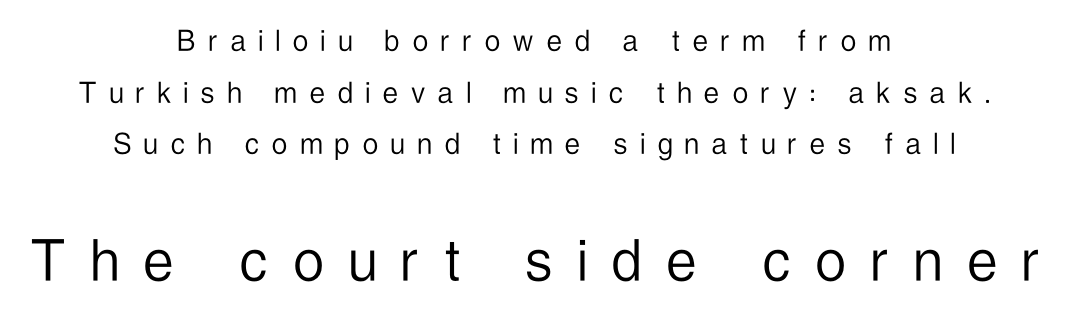
Do the letters lean? They stand straight. Compared with typical paragraphs, the rows here are spaced about the same. Larger block? The one below; the one above is distinctly smaller. Note the varied advance widths — an 'i' is clearly narrower than an 'm'. The letters look calm and open, with moderate or lighter stems.
